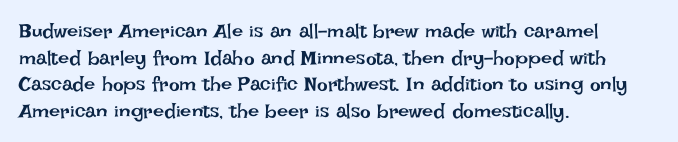
Does the copy run flush right? No — it runs flush left. The block of text has a typical density, with ordinary space between rows. This sample uses plain, unmodified letter spacing. The zone under the glyphs is completely vacant. A roman cut, with each character standing at attention. Stem width sits at or under what a default text font uses.
